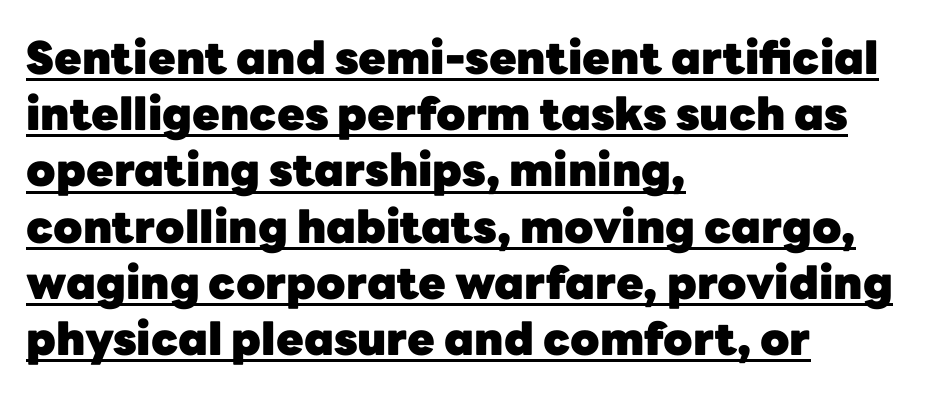
Q: Is the text bold? A: Yes.
Q: Is the text italic (slanted)? A: No, it is upright.
Q: Is the typeface a serif or a sans-serif typeface? A: Sans-serif.
Q: Is the text underlined? A: Yes.
Q: How is the paragraph aligned? A: Left-aligned.
Q: Is the spacing between letters normal or unusually wide? A: Normal.
Q: Is the spacing between lines tight, normal or loose? A: Normal.
Q: Width (condensed, normal, or wide)? A: Normal.
Q: Stroke contrast? A: Low.
Q: x-height? A: Medium.
Q: Monospaced? A: No.
